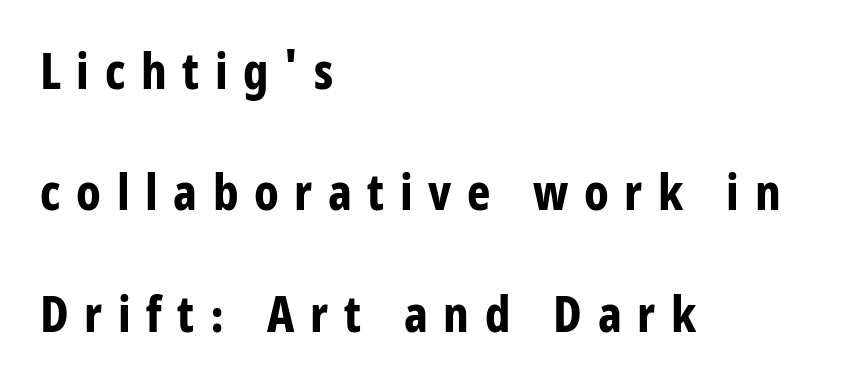
Q: Is the text bold? A: Yes.
Q: Is the text italic (slanted)? A: No, it is upright.
Q: Is the typeface a serif or a sans-serif typeface? A: Sans-serif.
Q: Is the text underlined? A: No.
Q: How is the paragraph aligned? A: Left-aligned.
Q: Is the spacing between letters normal or unusually wide? A: Unusually wide.
Q: Is the spacing between lines tight, normal or loose? A: Loose.
Q: Width (condensed, normal, or wide)? A: Condensed.
Q: Stroke contrast? A: Low.
Q: x-height? A: Large.
Q: Monospaced? A: No.
